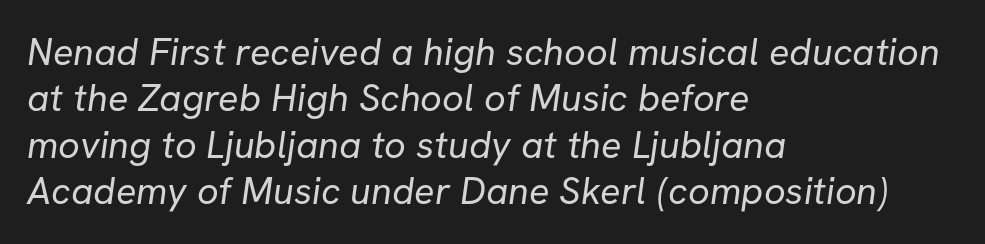
A typesetter would call this proportional, since set widths differ per character. The type family on display is of the sans-serif kind. A light-to-regular cut is what we see here. Each word holds together tightly as a unit, with standard inter-letter gaps.
